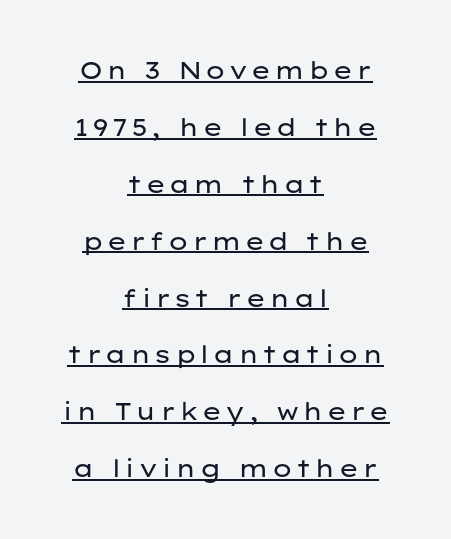
Leading: increased. Caption: multi-line text, centered on the measure. These lines were composed using upright roman letters. Heaviness? Minimal to ordinary, like unemphasized prose.
